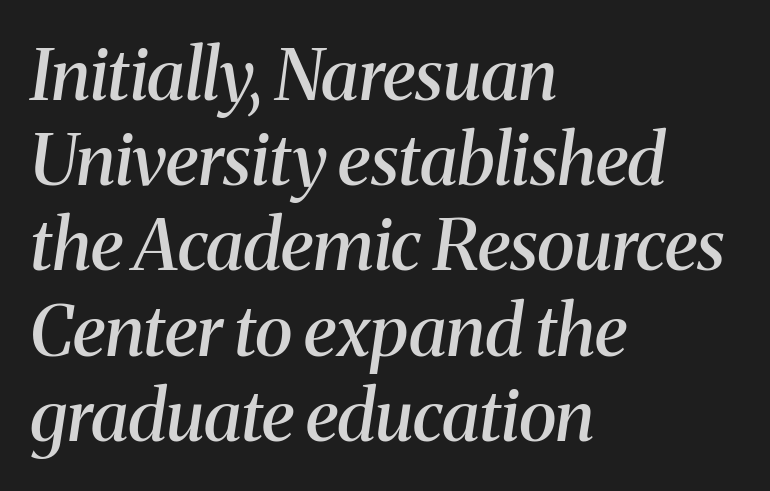
The image shows 71 px semibold serif type, italic (leaning right); set left-aligned, line spacing 1.2x, normal letter spacing, not underlined; medium stroke contrast and a medium x-height.
